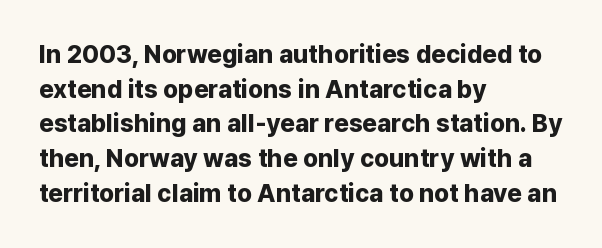
Q: Is the text bold? A: Yes.
Q: Is the text italic (slanted)? A: No, it is upright.
Q: Is the text underlined? A: No.
Q: How is the paragraph aligned? A: Left-aligned.
Q: Is the spacing between letters normal or unusually wide? A: Normal.
Q: Is the spacing between lines tight, normal or loose? A: Normal.
